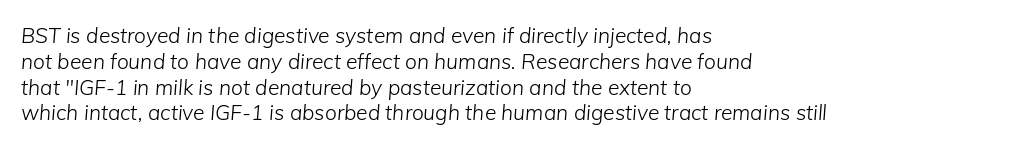
Q: Is the text bold? A: No.
Q: Is the text italic (slanted)? A: Yes, it leans right by about 5 degrees.
Q: Is the text underlined? A: No.
Q: How is the paragraph aligned? A: Left-aligned.
Q: Is the spacing between letters normal or unusually wide? A: Normal.
